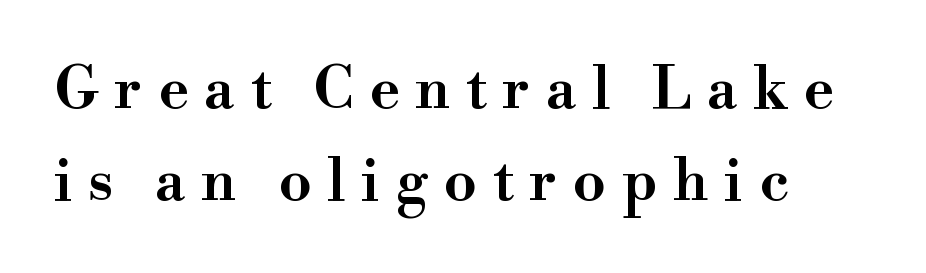
Where is the straight margin? On the left. Note the varied advance widths — an 'i' is clearly narrower than an 'm'. Check where the strokes stop: tiny serifs finish them off. Is the letter spacing exaggerated? Yes — the characters are pushed far apart. Rendered with straight, roman letterforms.
